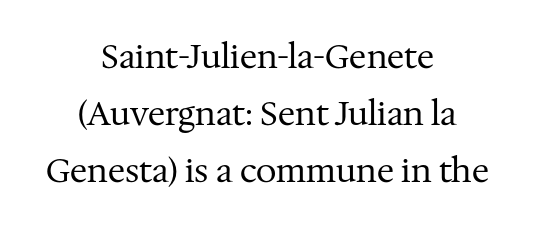
Q: Is the text bold? A: No.
Q: Is the text italic (slanted)? A: No, it is upright.
Q: Is the typeface a serif or a sans-serif typeface? A: Serif.
Q: Is the text underlined? A: No.
Q: How is the paragraph aligned? A: Centered.
Q: Is the spacing between letters normal or unusually wide? A: Normal.
Q: Width (condensed, normal, or wide)? A: Normal.
Q: Stroke contrast? A: Medium.
Q: x-height? A: Medium.
Q: Monospaced? A: No.
